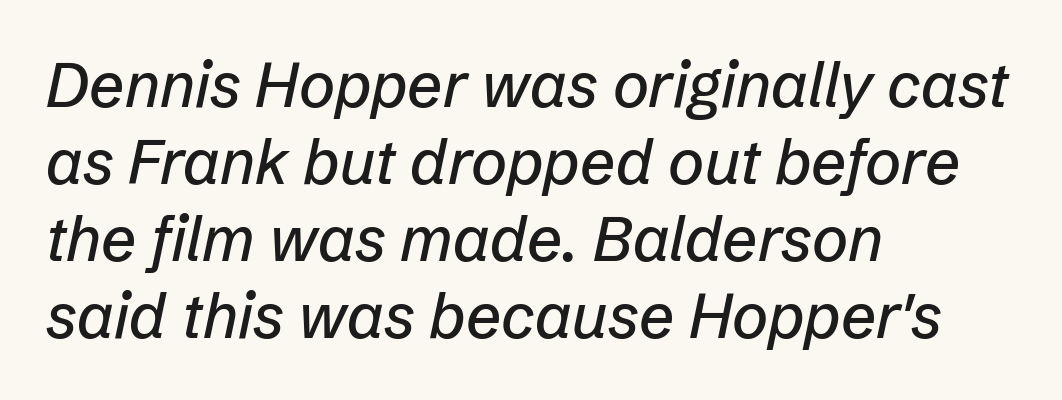
Q: Is the text italic (slanted)? A: Yes, it leans right by about 12 degrees.
Q: Is the text underlined? A: No.
Q: How is the paragraph aligned? A: Left-aligned.
Q: Is the spacing between letters normal or unusually wide? A: Normal.
Q: Width (condensed, normal, or wide)? A: Normal.
Q: Stroke contrast? A: Low.
Q: x-height? A: Medium.
Q: Monospaced? A: No.
